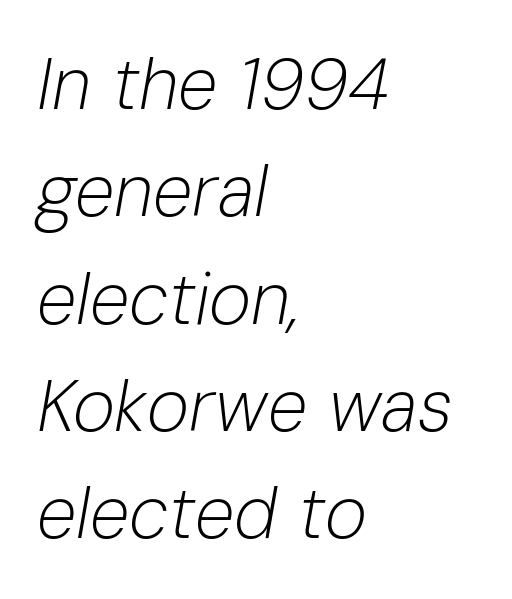
{"italic": "yes", "lean": "right", "slant_degrees": 10, "bold": "no", "weight": "light", "width": "normal", "stroke_contrast": "low", "x_height": "medium", "monospaced": "no", "underline": "no", "align": "left", "line_spacing": "normal", "line_spacing_ratio": 1.49, "letter_spacing": "normal", "letter_spacing_em": 0.0, "glyph_px": 72}
